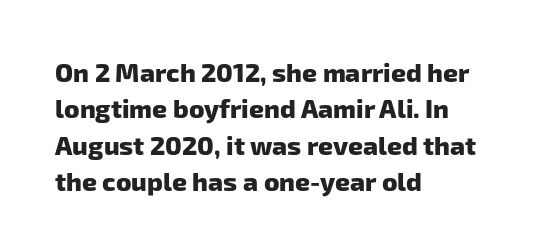
The space between consecutive lines is moderate. The paragraph has a hard left edge and a soft right edge. Descender tails drop into unmarked territory. As a designer I'd log this as weight 700, bold.
